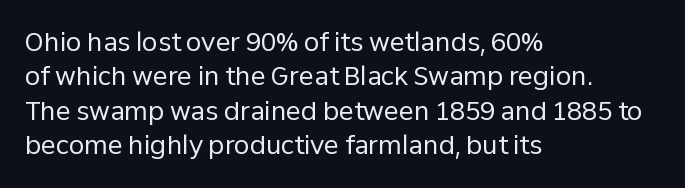
The image shows 25 px text type, upright; set left-aligned, normal line spacing (1.38x), normal letter spacing, not underlined.
